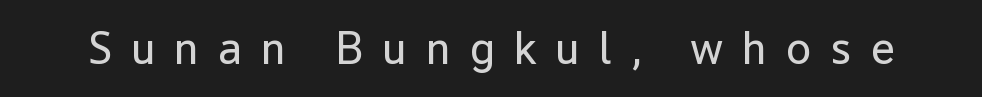
No heavy texture on the line: the type isn't bold. The designer went with a sans here, leaving each stem footless. Any mark beneath the type? The region is blank. The letters advance in unequal steps, a hallmark of proportional type. Upright lettering throughout.
